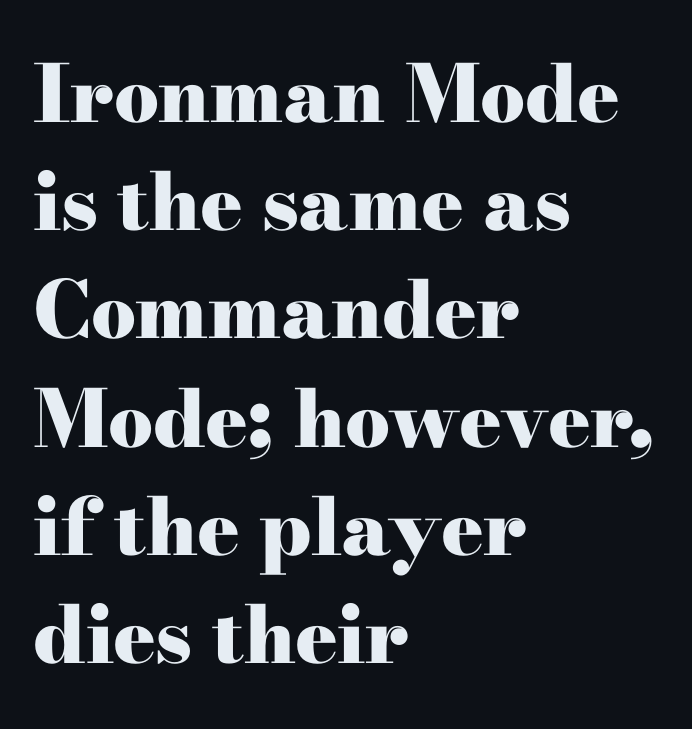
Is there any slant? The stems are plumb. Letterform terminals end in serifs throughout the passage. The rendering anchors every line to the left-hand side. Strong, thick strokes mark this as bold type. The horizontal fit of the characters is conventional and even.
